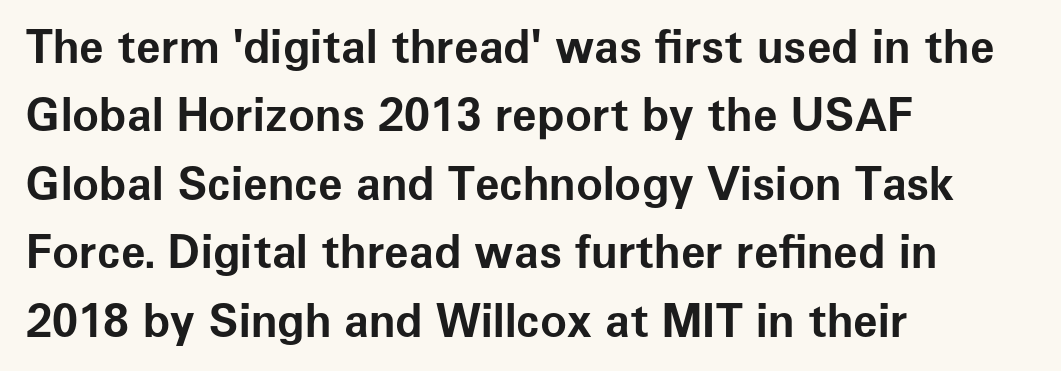
{"serif": "no", "italic": "no", "bold": "yes", "weight": "bold", "width": "normal", "stroke_contrast": "low", "x_height": "medium", "monospaced": "no", "underline": "no", "align": "left", "line_spacing": "normal", "line_spacing_ratio": 1.52, "letter_spacing": "normal", "letter_spacing_em": 0.0, "glyph_px": 45}
